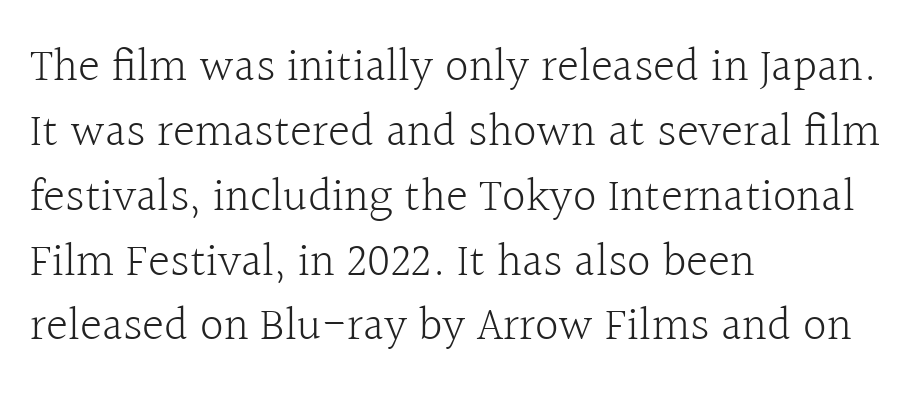
Q: Is the text bold? A: No.
Q: Is the text italic (slanted)? A: No, it is upright.
Q: Is the typeface a serif or a sans-serif typeface? A: Serif.
Q: Is the text underlined? A: No.
Q: How is the paragraph aligned? A: Left-aligned.
Q: Is the spacing between letters normal or unusually wide? A: Normal.
Q: Is the spacing between lines tight, normal or loose? A: Normal.
Q: Width (condensed, normal, or wide)? A: Normal.
Q: x-height? A: Medium.
Q: Monospaced? A: No.
